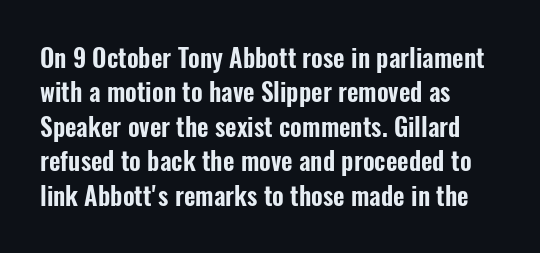
{"italic": "no", "underline": "no", "align": "left", "line_spacing": "normal", "line_spacing_ratio": 1.38, "letter_spacing": "normal", "letter_spacing_em": 0.0, "glyph_px": 25}
